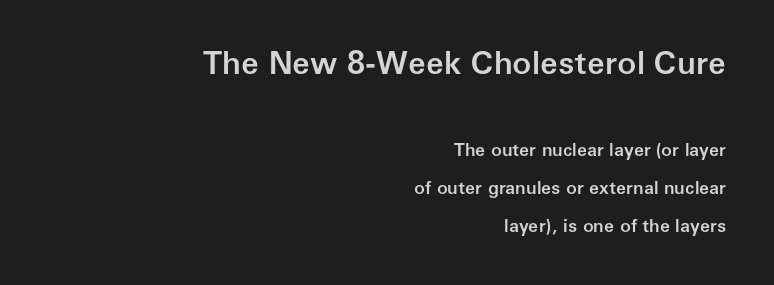
{"serif": "no", "italic": "no", "bold": "semi", "weight": "semibold", "width": "normal", "stroke_contrast": "low", "x_height": "medium", "monospaced": "no", "underline": "no", "align": "right", "line_spacing": "loose", "line_spacing_ratio": 2.11, "letter_spacing": "normal", "letter_spacing_em": 0.0, "larger_block": "first", "size_ratio": 1.78, "glyph_px": 32}
